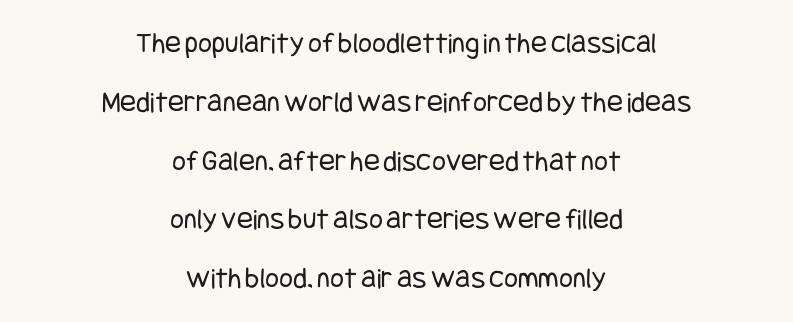
The image shows 30 px regular-weight, condensed sans-serif type, upright; set centered, loose line spacing (1.96x), normal letter spacing, not underlined; low stroke contrast and a large x-height.
